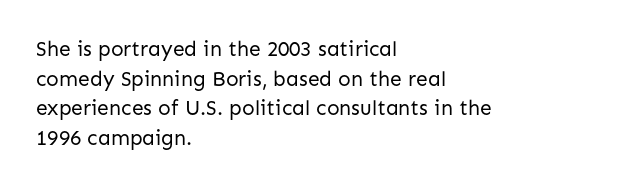
Q: Is the text bold? A: No.
Q: Is the text italic (slanted)? A: No, it is upright.
Q: Is the text underlined? A: No.
Q: How is the paragraph aligned? A: Left-aligned.
Q: Is the spacing between letters normal or unusually wide? A: Normal.
Q: Is the spacing between lines tight, normal or loose? A: Normal.
